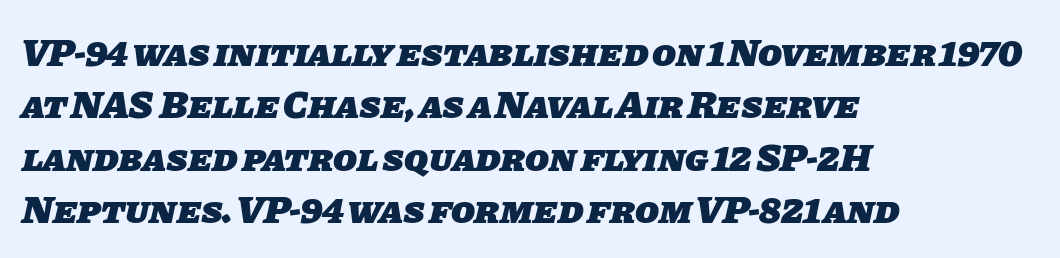
Compared with an ordinary text face, these strokes are far heavier — a full bold. The string is rendered with underlining switched off. Reading down the block, your eye returns to a fixed left position each line. Do the characters align in a grid? No, the font is proportional. Honestly, the letter spacing is just normal — you wouldn't notice it.
